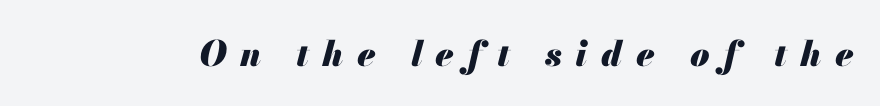
The image shows 35 px heavy type, italic (leaning right); set unusually wide letter spacing (+0.38 em), not underlined; medium stroke contrast and a small x-height.
